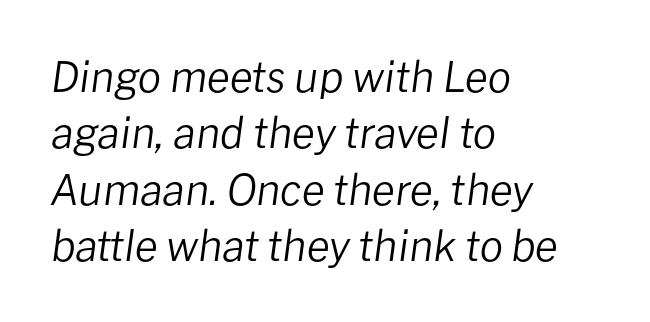
Q: Is the text bold? A: No.
Q: Is the text italic (slanted)? A: Yes, it leans right by about 8 degrees.
Q: Is the text underlined? A: No.
Q: How is the paragraph aligned? A: Left-aligned.
Q: Is the spacing between letters normal or unusually wide? A: Normal.
Q: Is the spacing between lines tight, normal or loose? A: Normal.
Q: Width (condensed, normal, or wide)? A: Normal.
Q: Stroke contrast? A: Low.
Q: x-height? A: Medium.
Q: Monospaced? A: No.
